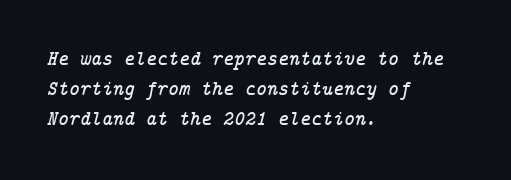
{"italic": "yes", "lean": "right", "slant_degrees": 14, "underline": "no", "align": "left", "line_spacing": "normal", "line_spacing_ratio": 1.42, "letter_spacing": "normal", "letter_spacing_em": 0.0, "glyph_px": 21}
